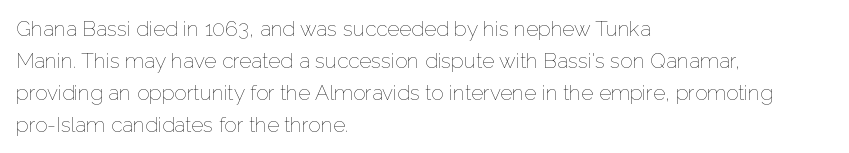
Q: Is the text bold? A: No.
Q: Is the text italic (slanted)? A: No, it is upright.
Q: Is the text underlined? A: No.
Q: How is the paragraph aligned? A: Left-aligned.
Q: Is the spacing between letters normal or unusually wide? A: Normal.
Q: Is the spacing between lines tight, normal or loose? A: Normal.
